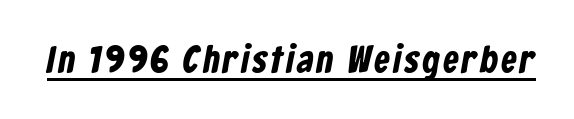
Examine the stroke ends and you'll find no serifs. Is there an underline? Yes — a line sits under the letters. These lines are rendered in a variable-pitch font.
